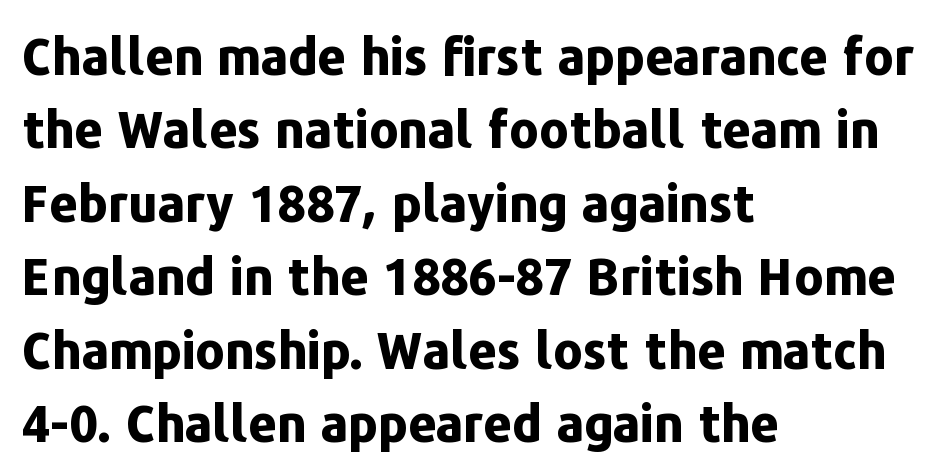
{"serif": "no", "italic": "no", "bold": "yes", "weight": "bold", "width": "normal", "stroke_contrast": "low", "x_height": "medium", "monospaced": "no", "underline": "no", "align": "left", "line_spacing": "normal", "line_spacing_ratio": 1.47, "letter_spacing": "normal", "letter_spacing_em": 0.0, "glyph_px": 50}
